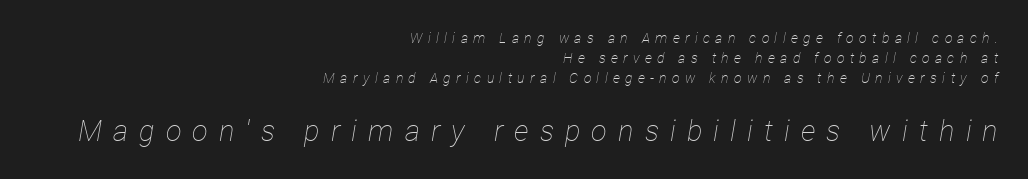
The compositor pushed each line to the right boundary. The letters in the lower block stand taller than those in the block above. Does extra space separate the letters? Yes, quite a lot of it. You could not count columns in this text — the font is proportionally spaced. A typesetter would call this leading conventional body-copy spacing. Lines of text with bare space underneath.
